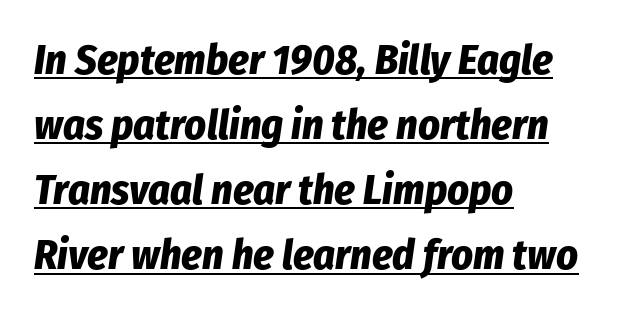
Q: Is the text bold? A: Yes.
Q: Is the text italic (slanted)? A: Yes, it leans right by about 8 degrees.
Q: Is the text underlined? A: Yes.
Q: How is the paragraph aligned? A: Left-aligned.
Q: Is the spacing between letters normal or unusually wide? A: Normal.
Q: Is the spacing between lines tight, normal or loose? A: Normal.
Q: Width (condensed, normal, or wide)? A: Condensed.
Q: Stroke contrast? A: Low.
Q: x-height? A: Medium.
Q: Monospaced? A: No.
